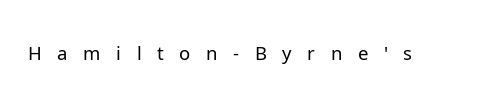
{"serif": "no", "italic": "no", "bold": "no", "weight": "light", "width": "normal", "stroke_contrast": "low", "x_height": "medium", "monospaced": "no", "underline": "no", "letter_spacing": "wide", "letter_spacing_em": 0.41, "glyph_px": 38}
